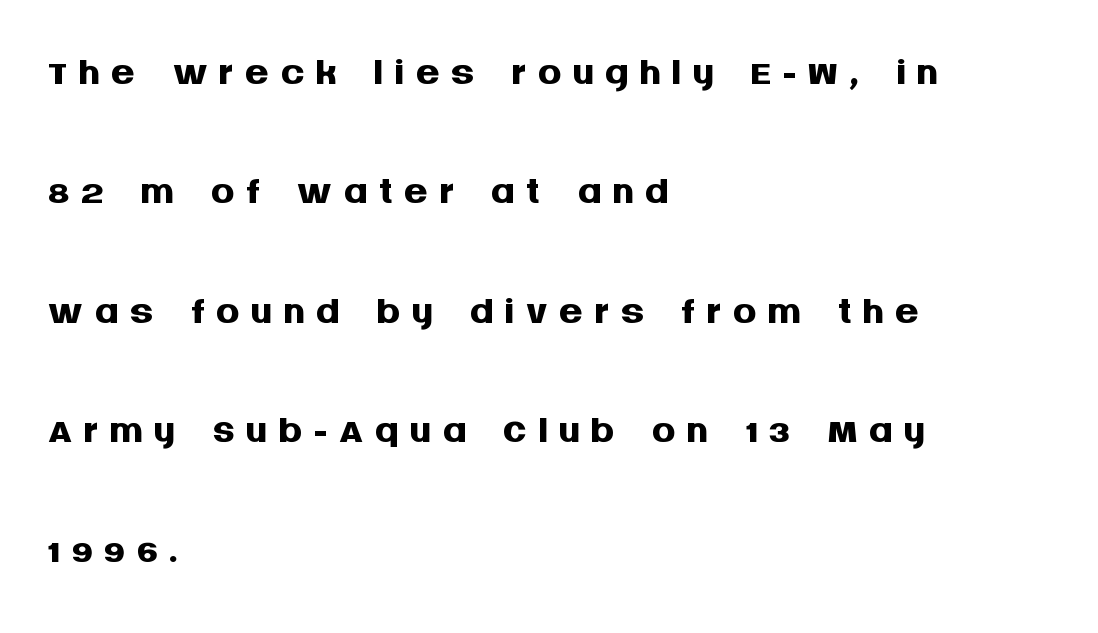
The image shows 60 px semibold sans-serif type, upright; set left-aligned, loose line spacing (1.99x), not underlined; medium stroke contrast and a large x-height.
